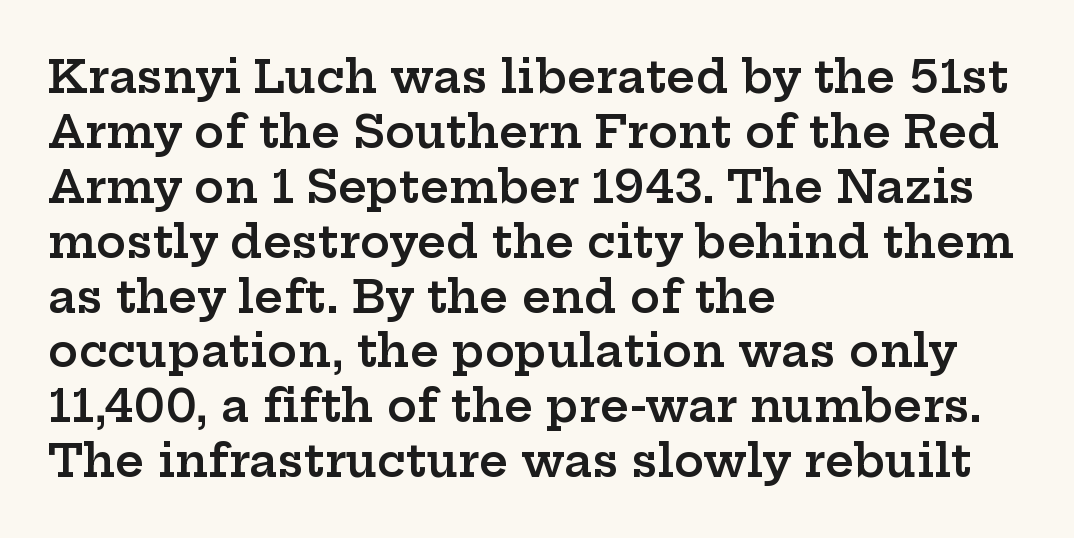
The lettering holds an erect, upright posture throughout. Short note: letters normally spaced. Classification — serif. The rendering uses natural spacing where letterforms have individual widths. A semibold gives these letters moderate extra thickness, short of bold. Glance below the letters and you will spot only blank space.
